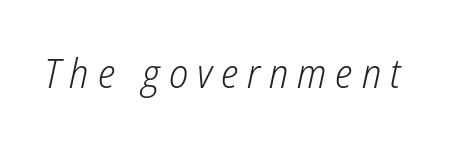
The image shows 41 px light, condensed type, italic (leaning right); set unusually wide letter spacing (+0.22 em), not underlined; low stroke contrast and a medium x-height.
